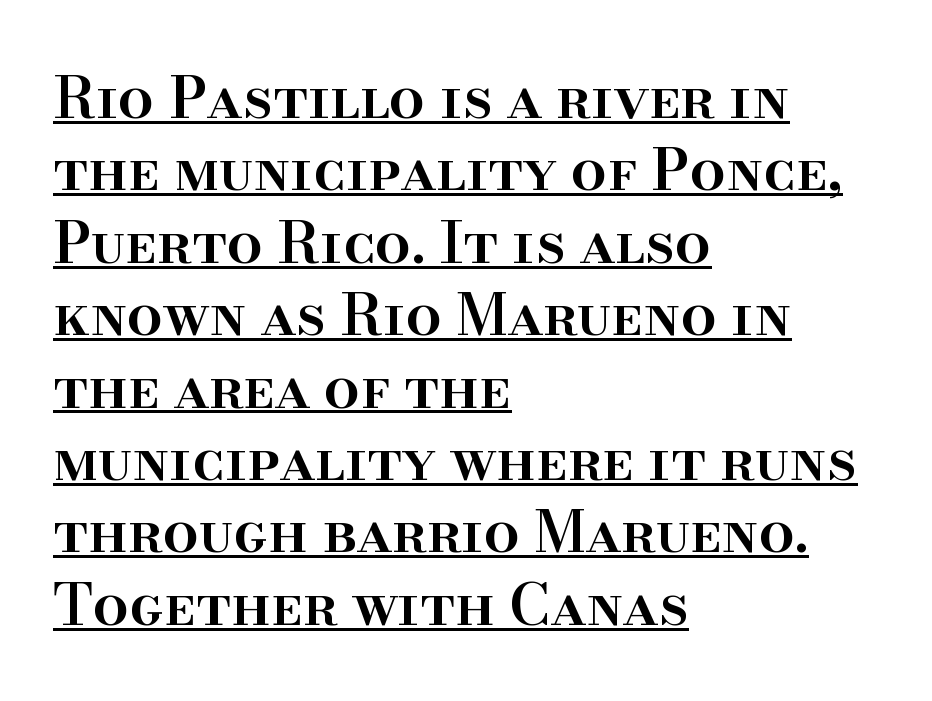
Q: Is the text bold? A: Semi-bold.
Q: Is the text italic (slanted)? A: No, it is upright.
Q: Is the typeface a serif or a sans-serif typeface? A: Serif.
Q: Is the text underlined? A: Yes.
Q: How is the paragraph aligned? A: Left-aligned.
Q: Is the spacing between letters normal or unusually wide? A: Normal.
Q: Is the spacing between lines tight, normal or loose? A: Normal.
Q: Width (condensed, normal, or wide)? A: Normal.
Q: Stroke contrast? A: High.
Q: x-height? A: Small.
Q: Monospaced? A: No.
